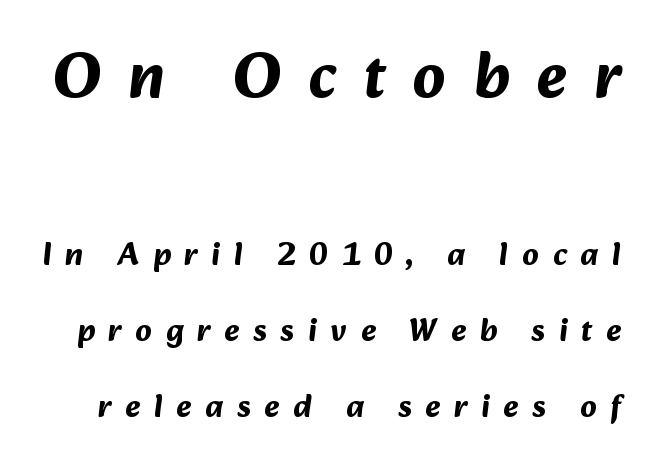
{"serif": "no", "bold": "yes", "weight": "bold", "width": "normal", "stroke_contrast": "medium", "x_height": "medium", "monospaced": "no", "underline": "no", "line_spacing": "loose", "line_spacing_ratio": 2.37, "letter_spacing": "wide", "letter_spacing_em": 0.43, "larger_block": "first", "size_ratio": 2.0, "glyph_px": 64}
